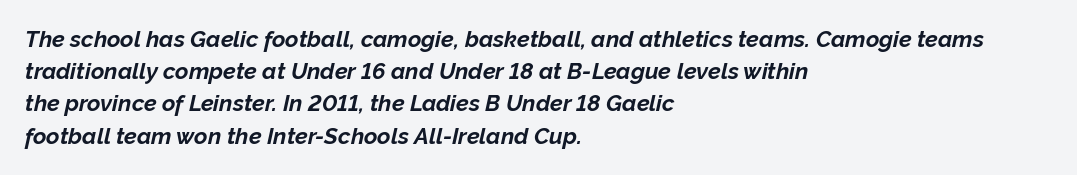
Q: Is the text bold? A: Yes.
Q: Is the text italic (slanted)? A: Yes, it leans right by about 12 degrees.
Q: Is the text underlined? A: No.
Q: How is the paragraph aligned? A: Left-aligned.
Q: Is the spacing between letters normal or unusually wide? A: Normal.
Q: Is the spacing between lines tight, normal or loose? A: Normal.
